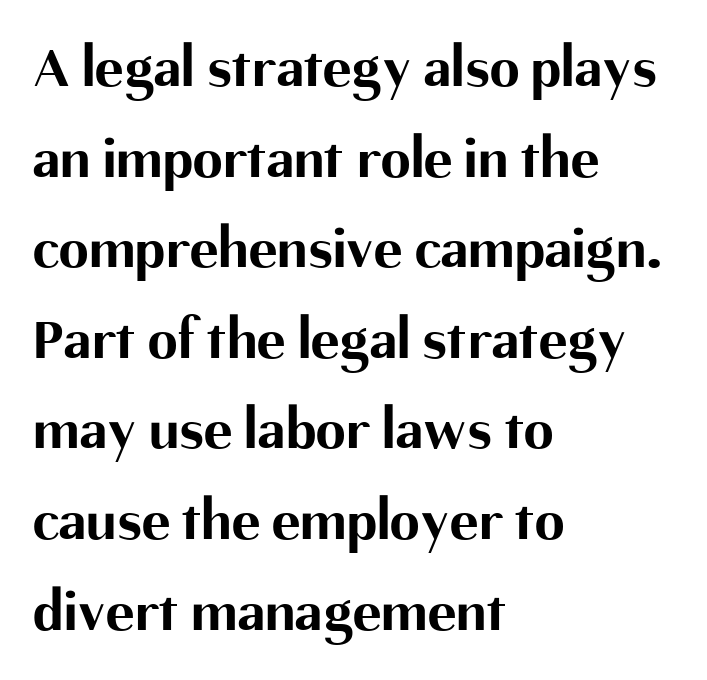
How heavy is the stroke? Heavy — this is a bold. What stands out about the letter spacing? Nothing — it is the standard amount. Notice how the stems are strictly vertical — no italics here. Horizontal alignment here is leftward, the default for most running prose. A clean baseline with only descenders dipping below it.
